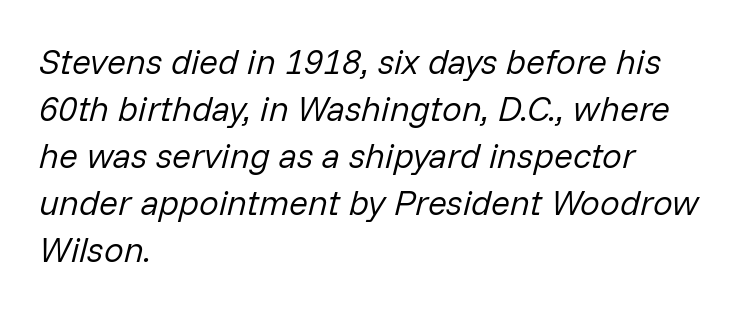
Q: Is the text bold? A: No.
Q: Is the text italic (slanted)? A: Yes, it leans right by about 14 degrees.
Q: Is the text underlined? A: No.
Q: How is the paragraph aligned? A: Left-aligned.
Q: Is the spacing between letters normal or unusually wide? A: Normal.
Q: Is the spacing between lines tight, normal or loose? A: Normal.
Q: Width (condensed, normal, or wide)? A: Normal.
Q: Stroke contrast? A: Low.
Q: x-height? A: Medium.
Q: Monospaced? A: No.
